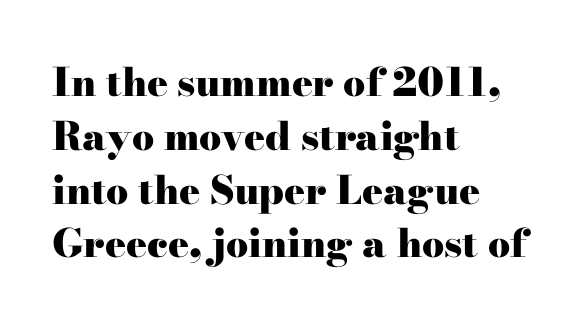
{"serif": "yes", "italic": "no", "bold": "yes", "weight": "heavy", "width": "wide", "stroke_contrast": "high", "x_height": "small", "monospaced": "no", "underline": "no", "align": "left", "line_spacing": "normal", "line_spacing_ratio": 1.38, "letter_spacing": "normal", "letter_spacing_em": 0.0, "glyph_px": 39}
